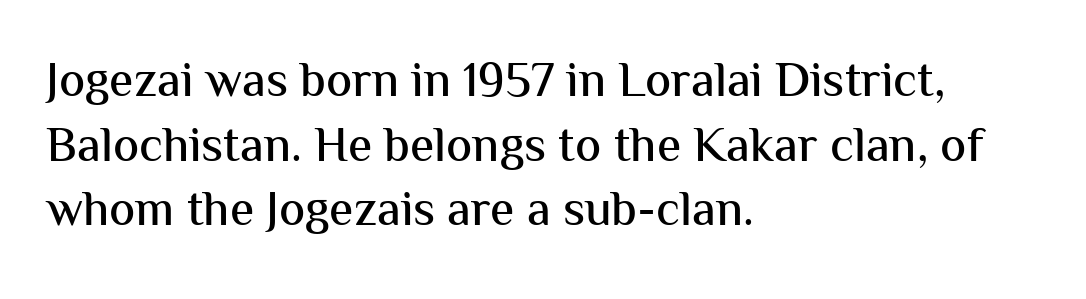
No italicization has been applied; the sample stays upright. A sans-serif font was chosen for this passage. Compared with a centered layout, this one pins lines to the left instead. Short note: letters normally spaced.
